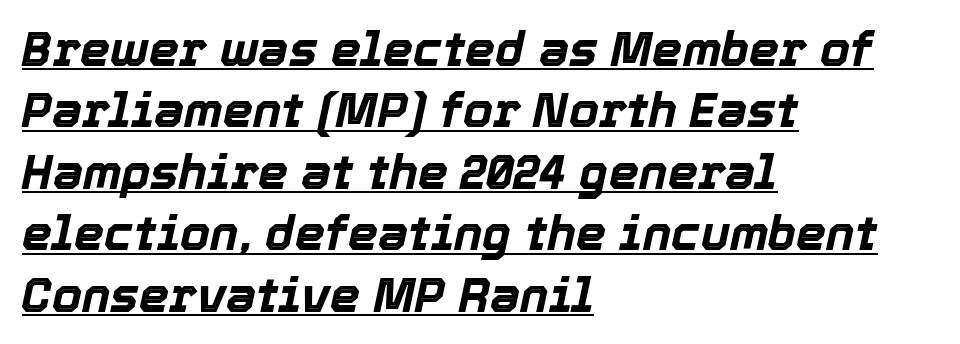
{"italic": "yes", "lean": "right", "slant_degrees": 12, "bold": "yes", "weight": "bold", "width": "normal", "x_height": "medium", "monospaced": "no", "underline": "yes", "align": "left", "line_spacing": "normal", "line_spacing_ratio": 1.28, "letter_spacing": "normal", "letter_spacing_em": 0.0, "glyph_px": 48}
